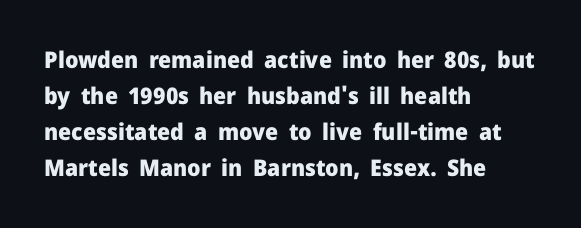
Notice how descenders clear the ascenders below comfortably — that's standard leading. The sample has been set heavy, in full bold. Italic? Not at all — the glyphs are vertical. A bare baseline throughout the passage. The rag falls on the right side of this text block. Inter-character spacing is left at the font's built-in metrics.
